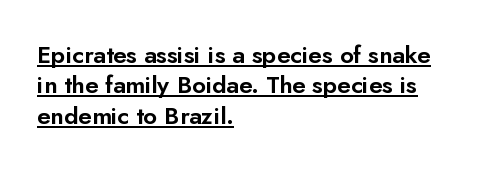
These lines stack with their left ends in a neat column. This sample uses an upright cut, with every glyph sitting square on the baseline. Glance below the letters and you will spot a drawn line. The line-height multiplier appears to be the usual default. Glyph-to-glyph distance matches everyday printed text.
